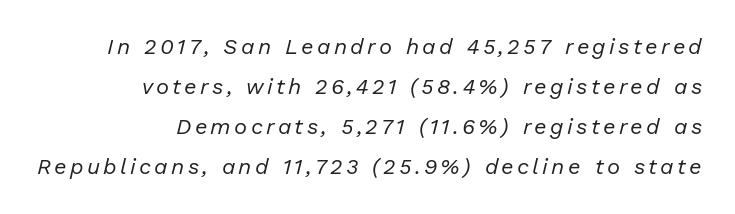
This is oblique type, the kind used for emphasis or titles. Underline: absent. Weight class: somewhere from thin through regular. Teacher's note: observe the even right margin — that is flush-right alignment.
